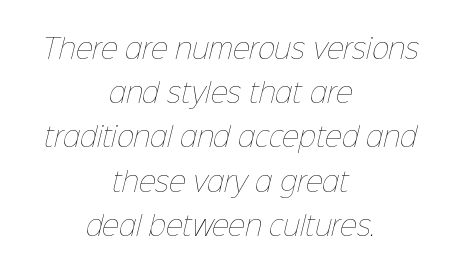
{"bold": "no", "underline": "no", "align": "center", "line_spacing": "normal", "line_spacing_ratio": 1.7, "letter_spacing": "normal", "letter_spacing_em": 0.0, "glyph_px": 26}
